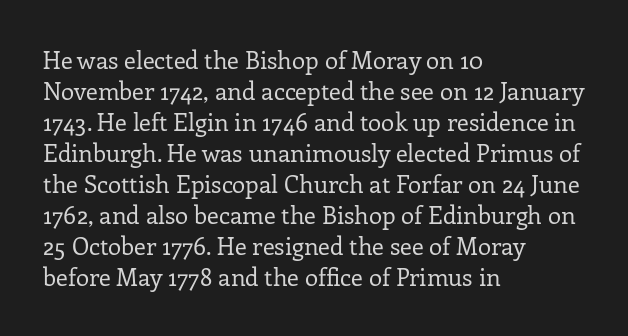
These lines keep a tight, regular rhythm from letter to letter. Notice how descenders clear the ascenders below comfortably — that's standard leading. These lines were composed using upright roman letters. One-word summary of the alignment: left. Nobody drew a line under any word here. The typesetting does not lean heavy: it is not bold.
